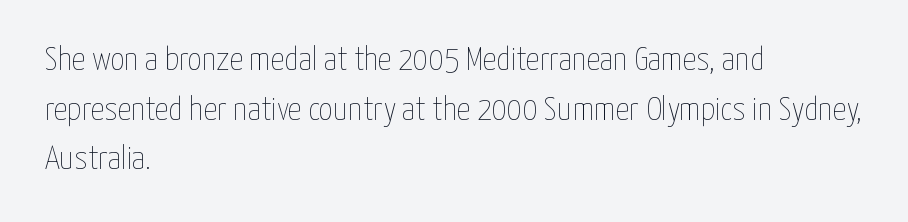
The image shows 34 px thin, condensed type, upright; set left-aligned, normal line spacing (1.46x), normal letter spacing, not underlined; low stroke contrast and a medium x-height.
